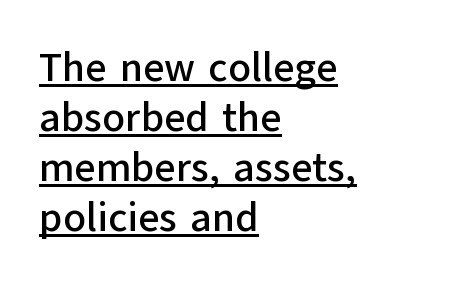
{"serif": "no", "italic": "no", "width": "normal", "stroke_contrast": "low", "x_height": "medium", "monospaced": "no", "underline": "yes", "align": "left", "line_spacing_ratio": 1.22, "letter_spacing": "normal", "letter_spacing_em": 0.0, "glyph_px": 41}
